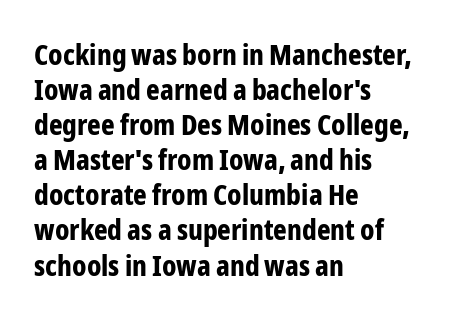
The image shows 29 px bold, condensed sans-serif type, upright; set left-aligned, line spacing 1.21x, normal letter spacing, not underlined; low stroke contrast and a medium x-height.
